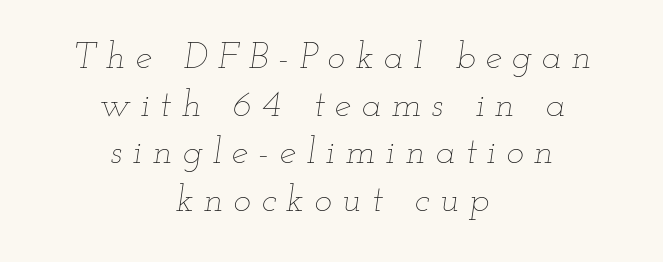
The image shows 37 px thin, wide type, italic (leaning right); set centered, normal line spacing (1.29x), unusually wide letter spacing (+0.28 em), not underlined; low stroke contrast and a small x-height.
